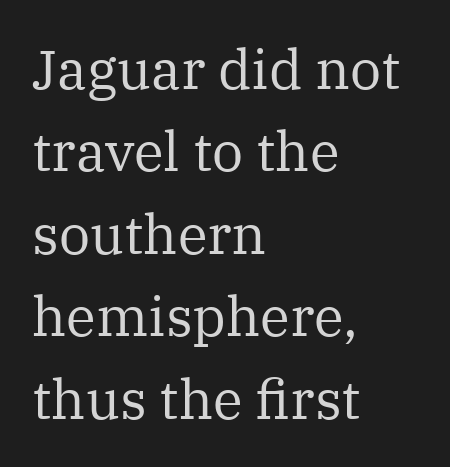
This block has exactly the height ordinary leading produces. The letters advance in unequal steps, a hallmark of proportional type. Unlike italic type, these characters show no tilt at all. The cut favours lightness, reaching ordinary text weight at its darkest.
